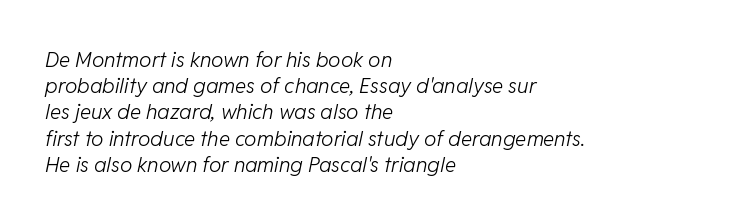
The image shows 21 px text type, italic (leaning right); set left-aligned, normal line spacing (1.25x), normal letter spacing, not underlined.
